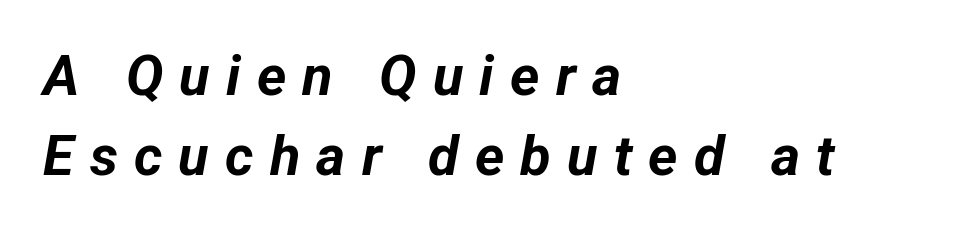
Leftover space on each line is placed entirely after the last word. Vertical spacing — default. The rendering uses a bold face; every stroke is thick and dark. The gap between lines stays unmarked. Observe the wide spacing: letters keep a clear distance from each other.
